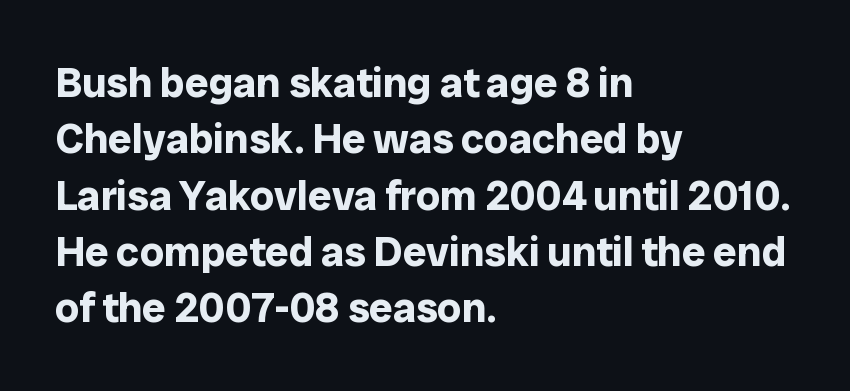
{"serif": "no", "italic": "no", "bold": "yes", "weight": "bold", "width": "normal", "stroke_contrast": "low", "x_height": "medium", "monospaced": "no", "underline": "no", "align": "left", "line_spacing": "normal", "line_spacing_ratio": 1.34, "letter_spacing": "normal", "letter_spacing_em": 0.0, "glyph_px": 42}
